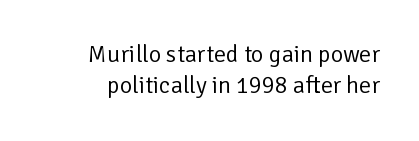
The image shows 24 px text type, upright; set normal line spacing (1.31x), normal letter spacing, not underlined.
